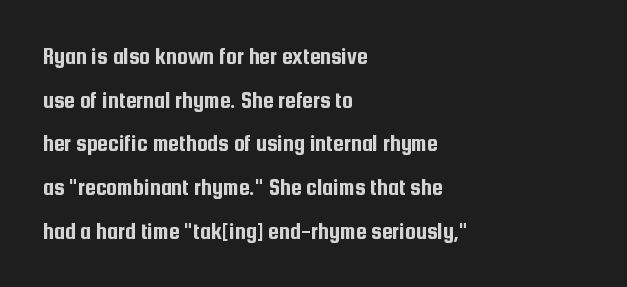
{"italic": "no", "underline": "no", "align": "left", "line_spacing_ratio": 1.82, "letter_spacing": "normal", "letter_spacing_em": 0.0, "glyph_px": 24}
